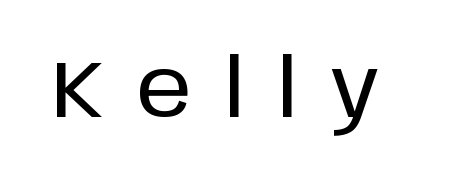
{"serif": "no", "italic": "no", "width": "normal", "stroke_contrast": "low", "x_height": "large", "monospaced": "no", "underline": "no", "letter_spacing": "wide", "letter_spacing_em": 0.4, "glyph_px": 80}
